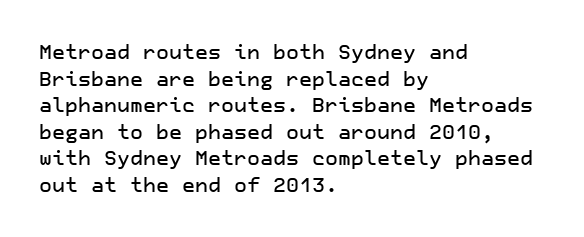
The image shows 20 px text type, upright; set left-aligned, normal line spacing (1.33x), normal letter spacing, not underlined.
